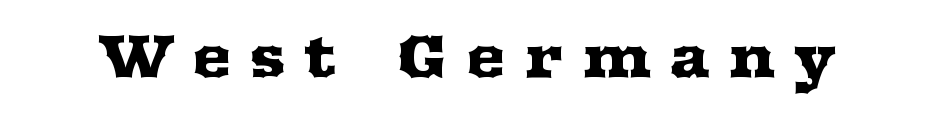
{"serif": "yes", "italic": "no", "width": "wide", "stroke_contrast": "medium", "x_height": "medium", "monospaced": "no", "underline": "no", "letter_spacing": "wide", "letter_spacing_em": 0.3, "glyph_px": 60}
